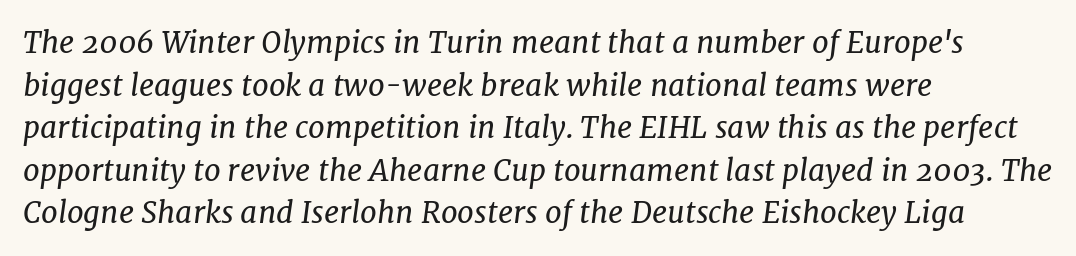
{"serif": "yes", "italic": "yes", "lean": "right", "slant_degrees": 7, "bold": "no", "weight": "regular", "width": "normal", "stroke_contrast": "low", "x_height": "medium", "monospaced": "no", "underline": "no", "align": "left", "line_spacing": "normal", "line_spacing_ratio": 1.42, "letter_spacing": "normal", "letter_spacing_em": 0.0, "glyph_px": 30}
